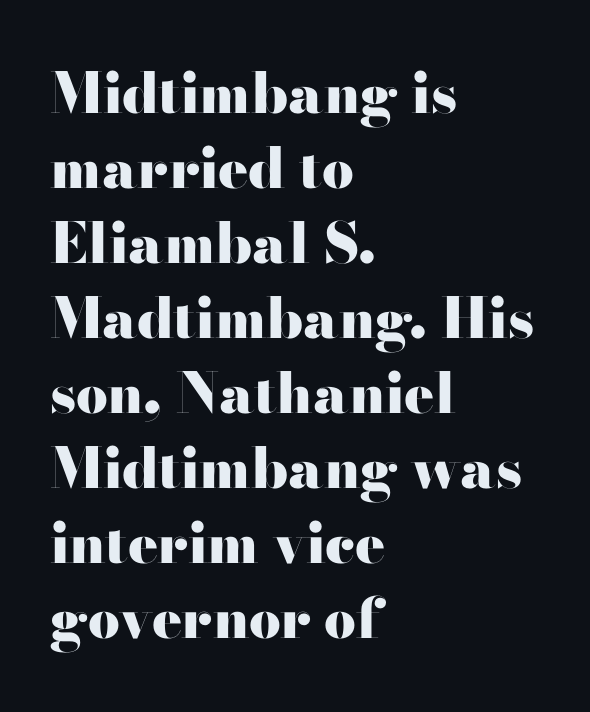
The image shows 56 px heavy, wide serif type, upright; set left-aligned, normal line spacing (1.34x), normal letter spacing, not underlined; high stroke contrast and a small x-height.
